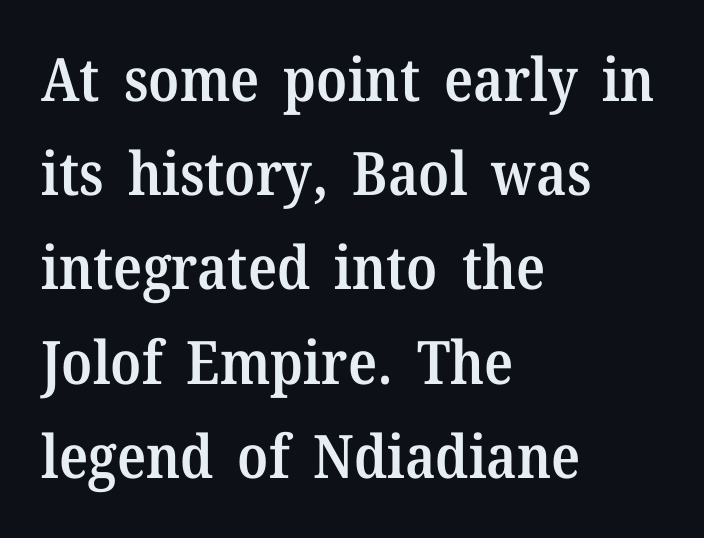
The image shows 60 px semibold serif type, upright; set left-aligned, normal line spacing (1.57x), normal letter spacing, not underlined; medium stroke contrast and a medium x-height.
